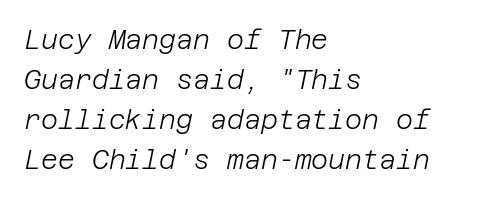
Q: Is the text bold? A: No.
Q: Is the text italic (slanted)? A: Yes, it leans right by about 12 degrees.
Q: Is the text underlined? A: No.
Q: How is the paragraph aligned? A: Left-aligned.
Q: Is the spacing between letters normal or unusually wide? A: Normal.
Q: Is the spacing between lines tight, normal or loose? A: Normal.
